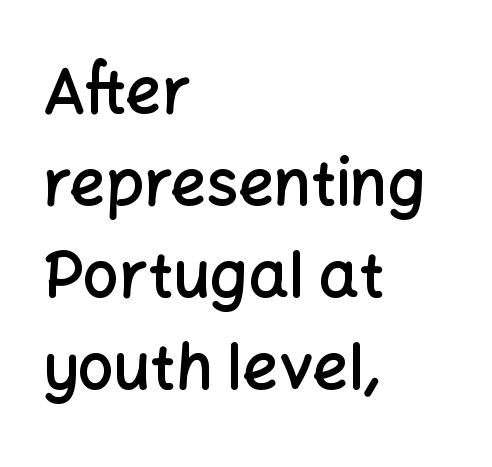
Q: Is the text bold? A: Semi-bold.
Q: Is the text italic (slanted)? A: No, it is upright.
Q: Is the typeface a serif or a sans-serif typeface? A: Sans-serif.
Q: Is the text underlined? A: No.
Q: How is the paragraph aligned? A: Left-aligned.
Q: Is the spacing between letters normal or unusually wide? A: Normal.
Q: Is the spacing between lines tight, normal or loose? A: Normal.
Q: Width (condensed, normal, or wide)? A: Normal.
Q: Stroke contrast? A: Low.
Q: x-height? A: Medium.
Q: Monospaced? A: No.
